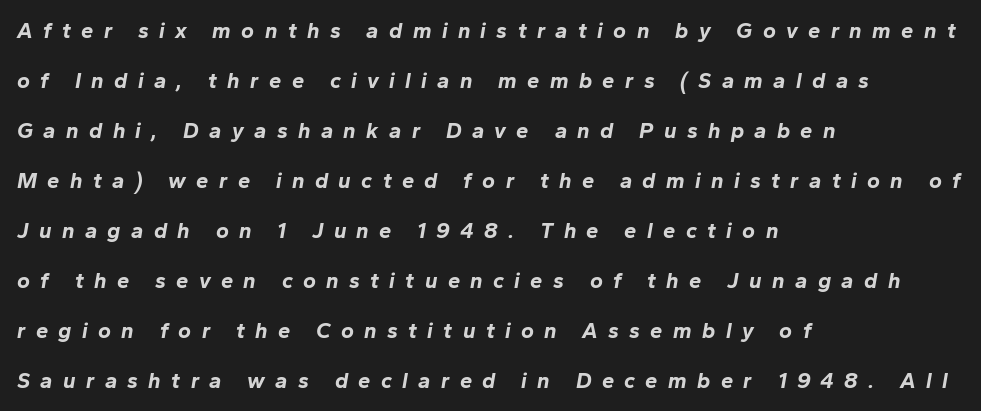
The image shows 22 px bold type, italic (leaning right); set left-aligned, loose line spacing (2.27x), unusually wide letter spacing (+0.47 em), not underlined.
